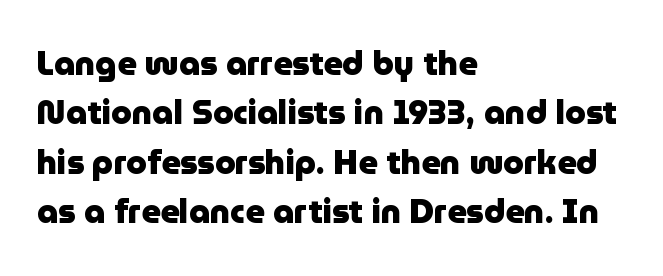
The image shows 33 px heavy sans-serif type, upright; set left-aligned, normal line spacing (1.5x), normal letter spacing, not underlined; low stroke contrast and a medium x-height.
